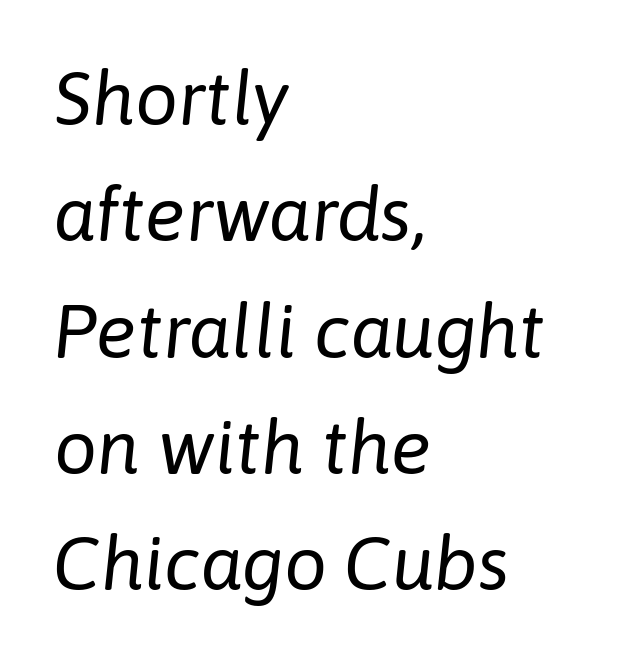
{"italic": "yes", "lean": "right", "slant_degrees": 6, "bold": "no", "weight": "regular", "width": "normal", "stroke_contrast": "low", "x_height": "medium", "monospaced": "no", "underline": "no", "align": "left", "line_spacing": "normal", "line_spacing_ratio": 1.53, "letter_spacing": "normal", "letter_spacing_em": 0.0, "glyph_px": 76}
